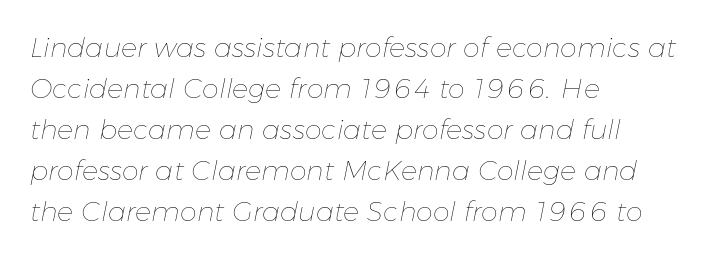
Q: Is the text bold? A: No.
Q: Is the text italic (slanted)? A: Yes, it leans right by about 11 degrees.
Q: Is the text underlined? A: No.
Q: How is the paragraph aligned? A: Left-aligned.
Q: Is the spacing between letters normal or unusually wide? A: Normal.
Q: Is the spacing between lines tight, normal or loose? A: Normal.
